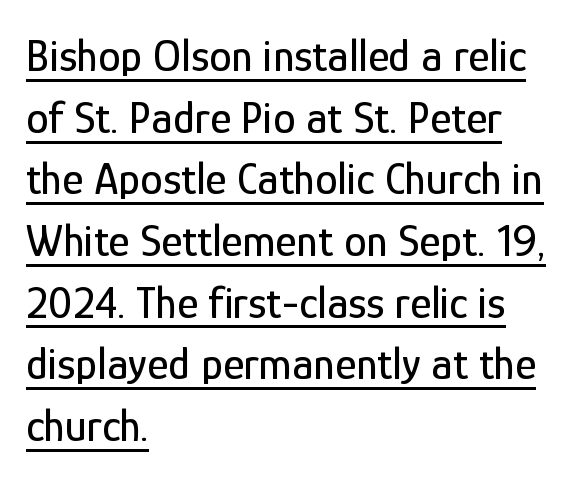
{"serif": "no", "italic": "no", "width": "condensed", "stroke_contrast": "low", "x_height": "medium", "monospaced": "no", "underline": "yes", "align": "left", "line_spacing": "normal", "line_spacing_ratio": 1.37, "letter_spacing": "normal", "letter_spacing_em": 0.0, "glyph_px": 45}
